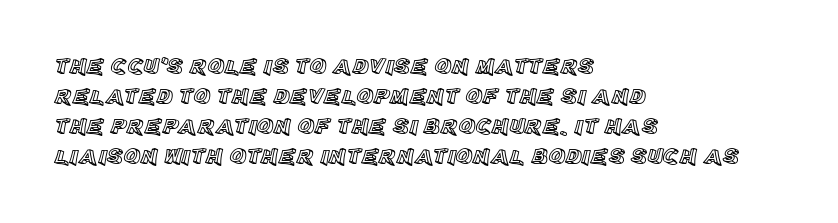
Q: Is the text italic (slanted)? A: Yes.
Q: Is the text underlined? A: No.
Q: How is the paragraph aligned? A: Left-aligned.
Q: Is the spacing between letters normal or unusually wide? A: Normal.
Q: Is the spacing between lines tight, normal or loose? A: Normal.
